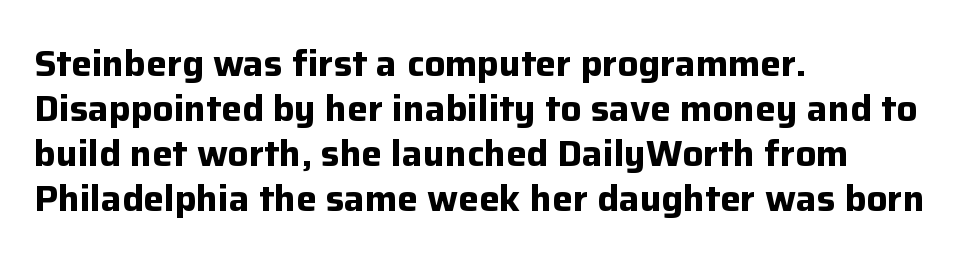
{"serif": "no", "italic": "no", "bold": "yes", "weight": "bold", "width": "normal", "stroke_contrast": "low", "x_height": "medium", "monospaced": "no", "underline": "no", "align": "left", "line_spacing_ratio": 1.22, "letter_spacing": "normal", "letter_spacing_em": 0.0, "glyph_px": 37}
